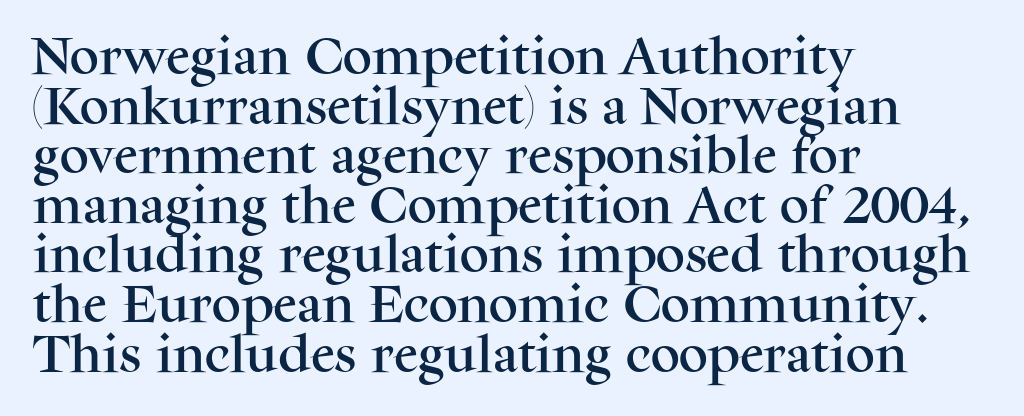
{"serif": "yes", "italic": "no", "width": "normal", "stroke_contrast": "medium", "x_height": "medium", "monospaced": "no", "underline": "no", "align": "left", "line_spacing_ratio": 1.21, "letter_spacing": "normal", "letter_spacing_em": 0.0, "glyph_px": 41}
